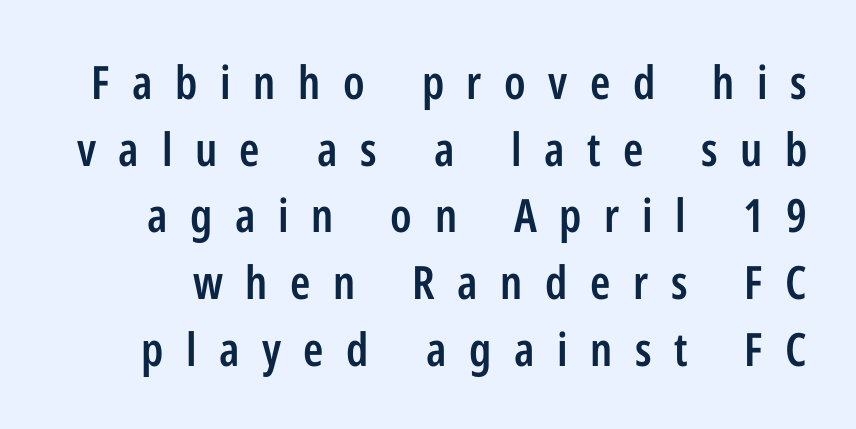
This rendering employs a face without finishing strokes, i.e., a sans-serif. Posture: vertical. Rows of type keep a routine distance in the vertical direction. Notice the strokes are somewhat thickened but not fully heavy: this is a semibold. Between one letter and the next there's a generous, obvious gap. The passage shown is typed in a proportional face where columns would drift.
